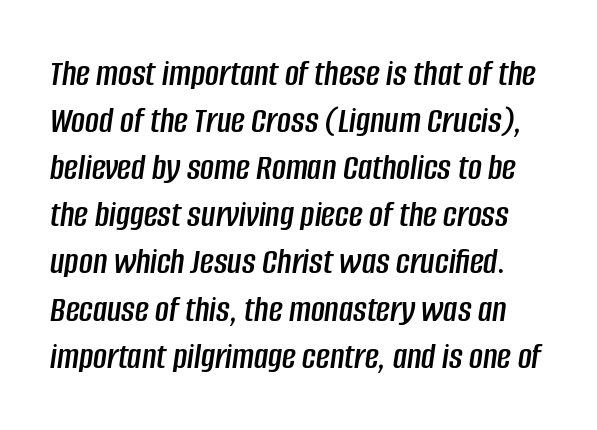
Q: Is the text italic (slanted)? A: Yes, it leans right by about 8 degrees.
Q: Is the text underlined? A: No.
Q: Is the spacing between letters normal or unusually wide? A: Normal.
Q: Width (condensed, normal, or wide)? A: Condensed.
Q: Stroke contrast? A: Low.
Q: x-height? A: Large.
Q: Monospaced? A: No.
